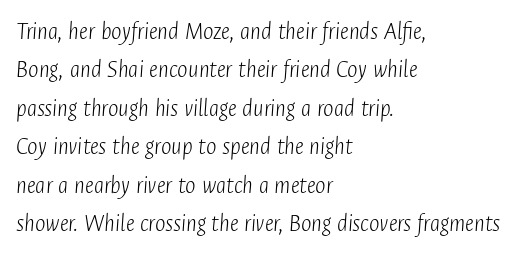
The typesetting does not lean heavy: it is not bold. The rows are spaced the way most documents space them. Layout note: lines flush left. No word sits above an underline. Inter-character spacing is left at the font's built-in metrics.
